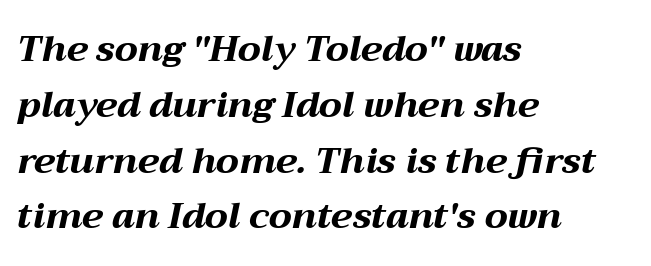
{"italic": "yes", "lean": "right", "slant_degrees": 12, "bold": "yes", "weight": "bold", "width": "wide", "stroke_contrast": "medium", "x_height": "medium", "monospaced": "no", "underline": "no", "align": "left", "line_spacing": "normal", "line_spacing_ratio": 1.55, "letter_spacing": "normal", "letter_spacing_em": 0.0, "glyph_px": 36}
